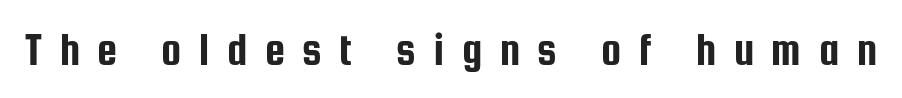
{"serif": "no", "italic": "no", "width": "condensed", "stroke_contrast": "low", "x_height": "medium", "monospaced": "no", "underline": "no", "letter_spacing": "wide", "letter_spacing_em": 0.39, "glyph_px": 45}
